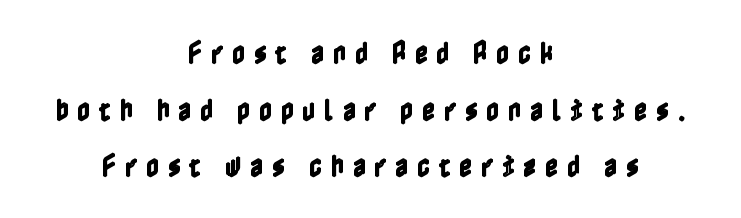
Q: Is the text italic (slanted)? A: No, it is upright.
Q: Is the text underlined? A: No.
Q: How is the paragraph aligned? A: Centered.
Q: Is the spacing between letters normal or unusually wide? A: Unusually wide.
Q: Is the spacing between lines tight, normal or loose? A: Loose.
